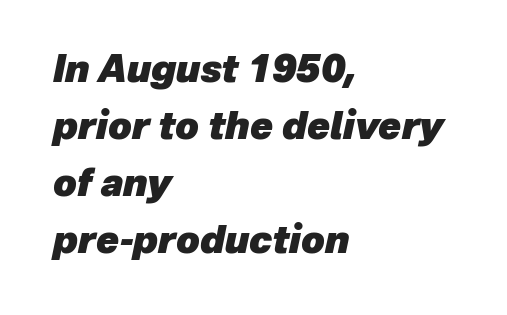
Q: Is the text bold? A: Yes.
Q: Is the text italic (slanted)? A: Yes, it leans right by about 12 degrees.
Q: Is the text underlined? A: No.
Q: How is the paragraph aligned? A: Left-aligned.
Q: Is the spacing between letters normal or unusually wide? A: Normal.
Q: Is the spacing between lines tight, normal or loose? A: Normal.
Q: Width (condensed, normal, or wide)? A: Normal.
Q: Stroke contrast? A: Low.
Q: x-height? A: Medium.
Q: Monospaced? A: No.
